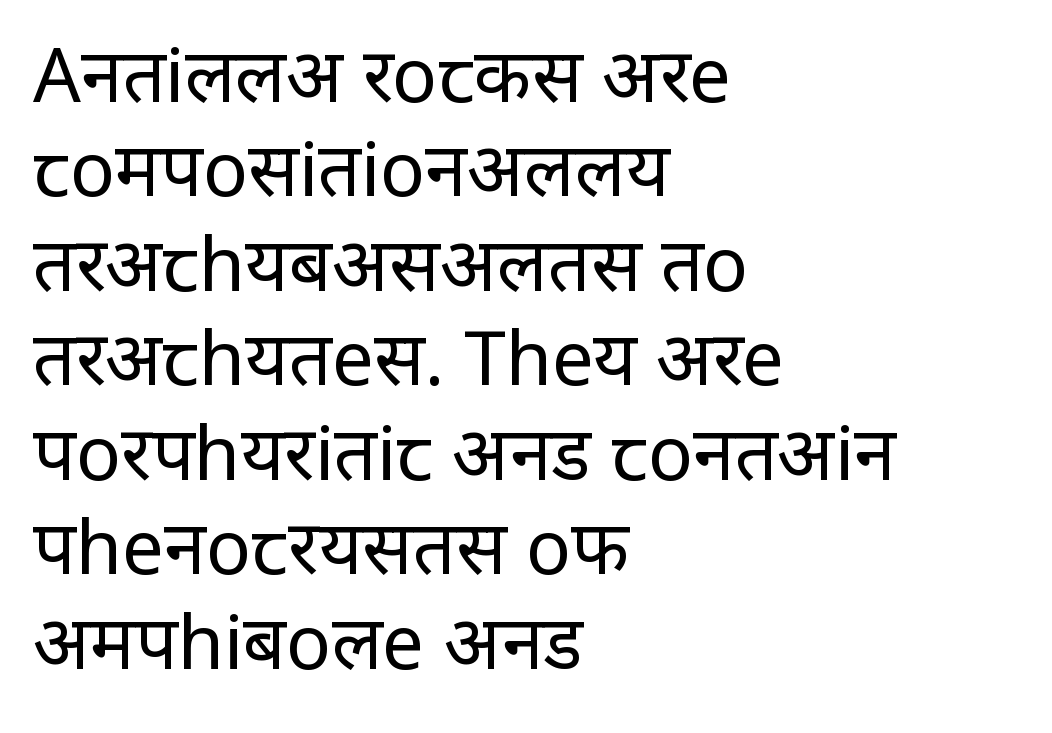
{"serif": "no", "italic": "no", "bold": "no", "weight": "regular", "width": "condensed", "stroke_contrast": "low", "x_height": "large", "monospaced": "no", "underline": "no", "align": "left", "line_spacing": "normal", "line_spacing_ratio": 1.26, "letter_spacing": "normal", "letter_spacing_em": 0.0, "glyph_px": 75}
